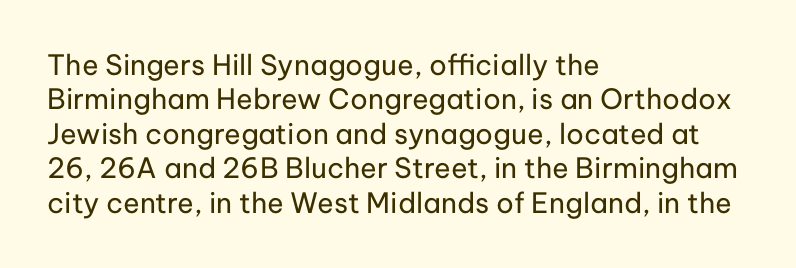
{"serif": "no", "italic": "no", "bold": "no", "weight": "regular", "width": "normal", "stroke_contrast": "low", "x_height": "medium", "monospaced": "no", "underline": "no", "align": "left", "line_spacing_ratio": 1.23, "letter_spacing": "normal", "letter_spacing_em": 0.0, "glyph_px": 28}
